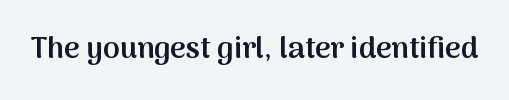
Does the type have serifs? No, each stem ends abruptly. Check under the words: just untouched page. Spacing between characters is what you'd get straight out of the box. A fair bit of extra ink — the face is semibold, not bold. You can tell it's not italic because the verticals are truly vertical. Spacing verdict: proportional, widths tailored to each character.
